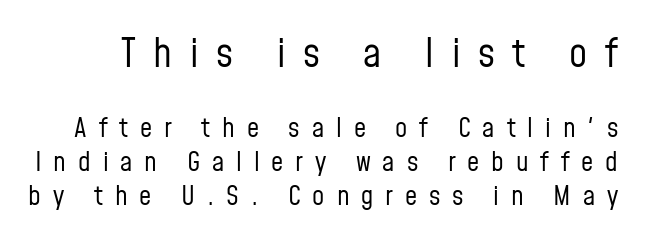
{"serif": "no", "italic": "no", "bold": "no", "weight": "regular", "width": "condensed", "stroke_contrast": "low", "x_height": "medium", "monospaced": "no", "underline": "no", "line_spacing": "normal", "line_spacing_ratio": 1.27, "letter_spacing": "wide", "letter_spacing_em": 0.44, "larger_block": "first", "size_ratio": 1.48, "glyph_px": 40}
